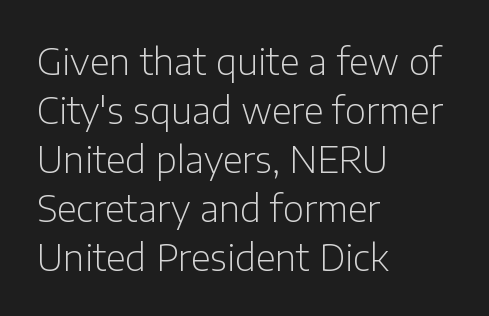
{"serif": "no", "italic": "no", "bold": "no", "weight": "light", "width": "normal", "stroke_contrast": "low", "x_height": "medium", "monospaced": "no", "underline": "no", "align": "left", "line_spacing": "normal", "line_spacing_ratio": 1.36, "letter_spacing": "normal", "letter_spacing_em": 0.0, "glyph_px": 36}
